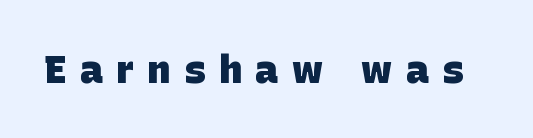
{"serif": "no", "bold": "yes", "weight": "heavy", "width": "normal", "stroke_contrast": "low", "x_height": "large", "monospaced": "no", "underline": "no", "letter_spacing": "wide", "letter_spacing_em": 0.34, "glyph_px": 39}
